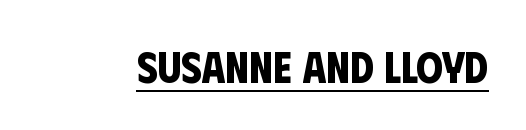
Q: Is the text bold? A: Yes.
Q: Is the typeface a serif or a sans-serif typeface? A: Sans-serif.
Q: Is the text underlined? A: Yes.
Q: Is the spacing between letters normal or unusually wide? A: Normal.
Q: Width (condensed, normal, or wide)? A: Condensed.
Q: Stroke contrast? A: Low.
Q: x-height? A: Large.
Q: Monospaced? A: No.
